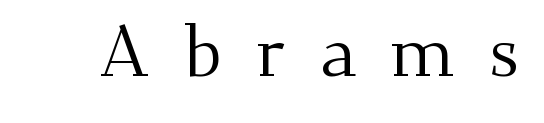
Honestly, the letter spacing is so wide it's the main thing you notice. This is not heavy type; no bold has been used. Nobody drew a line under any word here. The letters stand upright; this is a roman face. The text was rendered using a seriffed face with decorative stroke endings.
